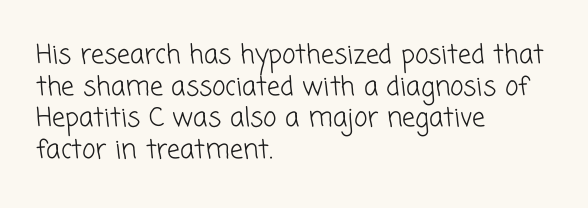
The image shows 26 px text type; set left-aligned, line spacing 1.22x, normal letter spacing, not underlined.
